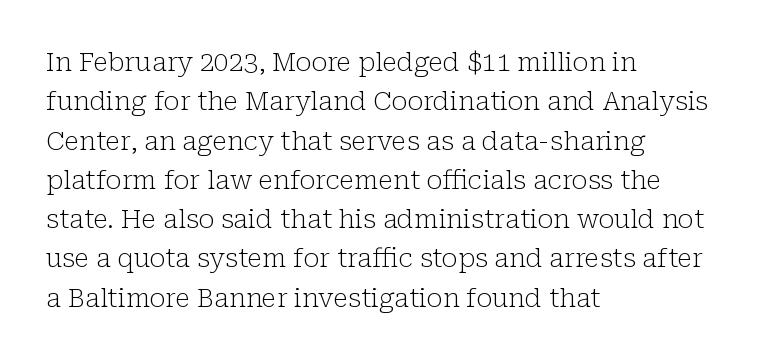
{"italic": "no", "bold": "no", "underline": "no", "align": "left", "line_spacing": "normal", "line_spacing_ratio": 1.51, "letter_spacing": "normal", "letter_spacing_em": 0.0, "glyph_px": 26}
